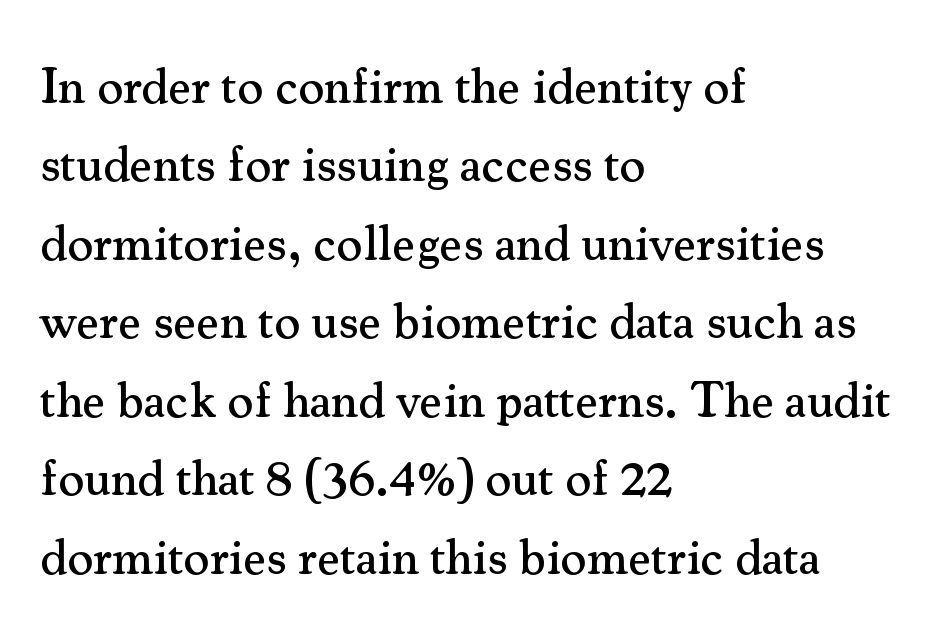
{"serif": "yes", "italic": "no", "width": "normal", "stroke_contrast": "medium", "x_height": "small", "monospaced": "no", "underline": "no", "align": "left", "line_spacing": "normal", "line_spacing_ratio": 1.57, "letter_spacing": "normal", "letter_spacing_em": 0.0, "glyph_px": 50}
